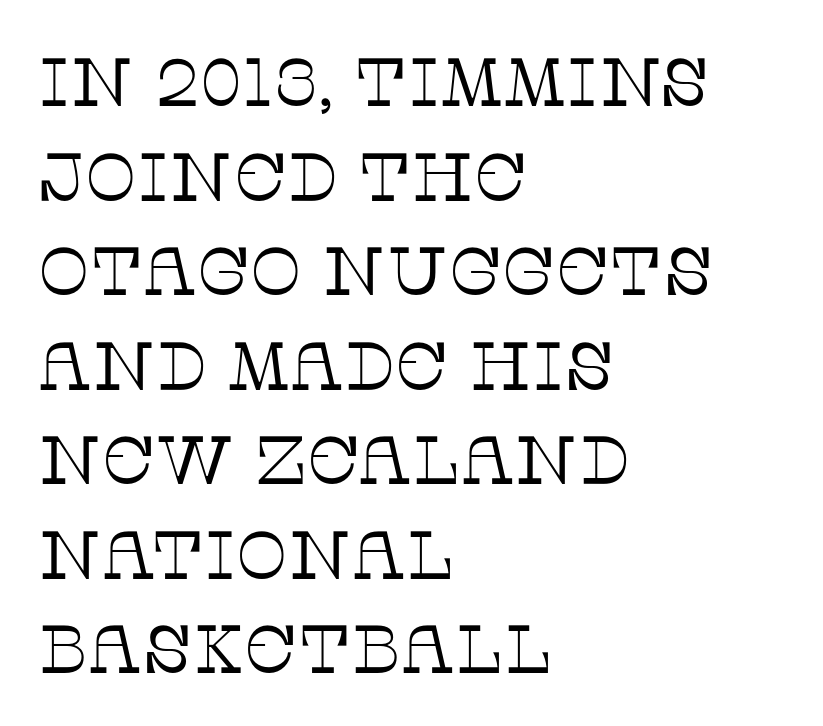
The image shows 68 px thin serif type, upright; set left-aligned, normal line spacing (1.39x), normal letter spacing, not underlined; low stroke contrast and a large x-height.
